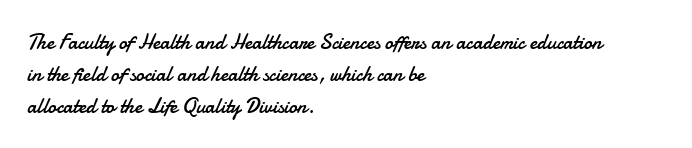
Q: Is the text bold? A: No.
Q: Is the text italic (slanted)? A: Yes.
Q: Is the text underlined? A: No.
Q: How is the paragraph aligned? A: Left-aligned.
Q: Is the spacing between letters normal or unusually wide? A: Normal.
Q: Is the spacing between lines tight, normal or loose? A: Normal.
